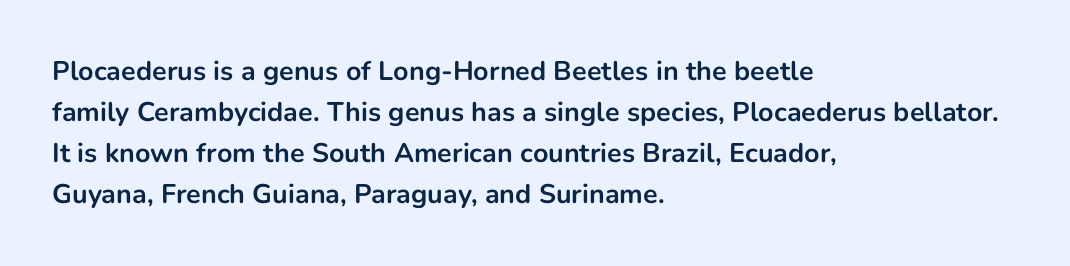
The image shows 27 px bold type, upright; set left-aligned, normal line spacing (1.52x), normal letter spacing, not underlined.
